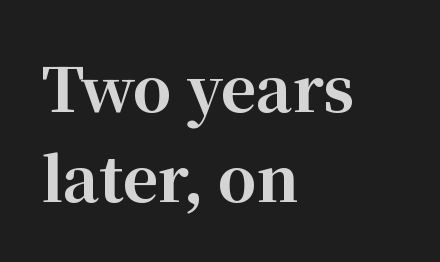
The image shows 61 px bold serif type, upright; set left-aligned, normal line spacing (1.48x), normal letter spacing, not underlined; high stroke contrast and a medium x-height.
